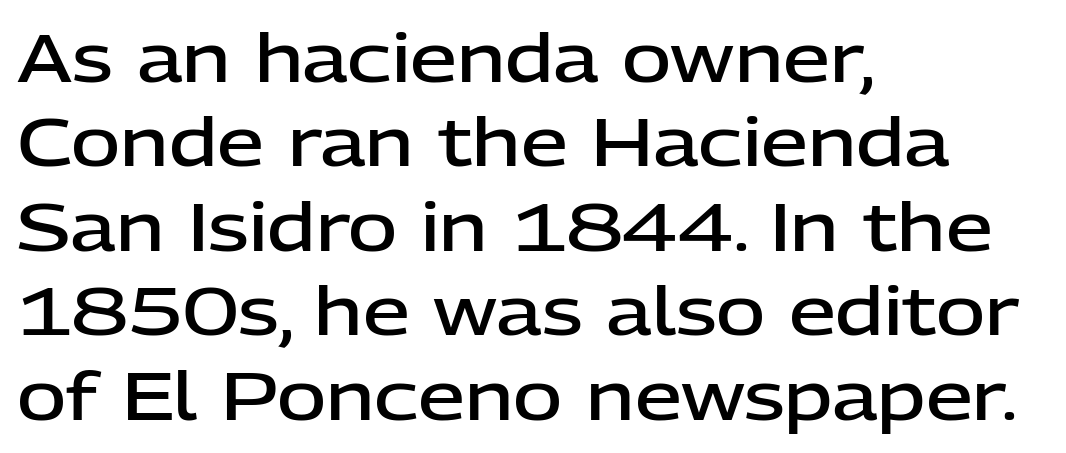
{"serif": "no", "italic": "no", "bold": "semi", "weight": "semibold", "width": "normal", "stroke_contrast": "low", "x_height": "medium", "monospaced": "no", "underline": "no", "align": "left", "line_spacing": "normal", "line_spacing_ratio": 1.26, "letter_spacing": "normal", "letter_spacing_em": 0.0, "glyph_px": 67}
